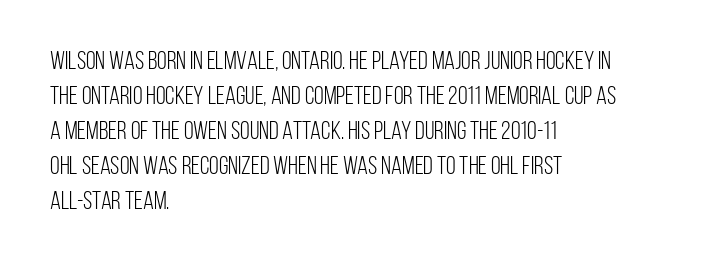
Nobody drew a line under any word here. The passage is arranged the way most books set body copy — flush left. Is the stroke heavy? The answer is a plain regular-or-lighter. Nobody touched the tracking dial on this one. A roman cut, with each character standing at attention. The space between consecutive lines is moderate.
